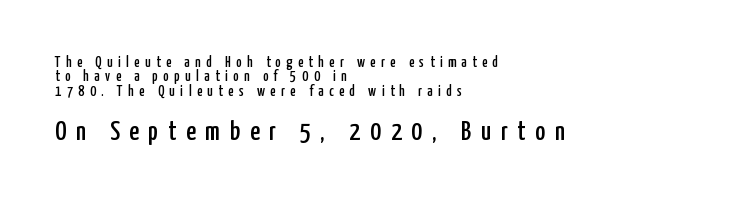
Block two is the big one; block one sits smaller above it. Posture: straight, roman, zero tilt. The ragged edge is on the right, which tells us the setting is flush left. Students, note that the glyphs here are deliberately spaced far apart.
